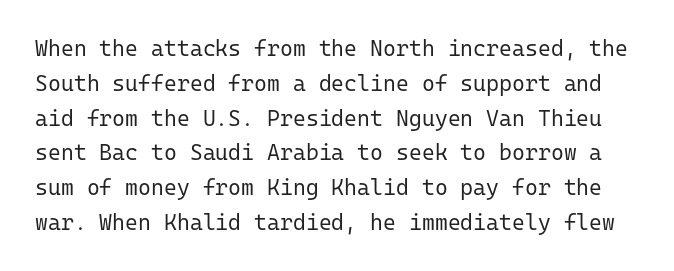
The image shows 22 px text type, upright; set normal line spacing (1.58x), normal letter spacing, not underlined.
